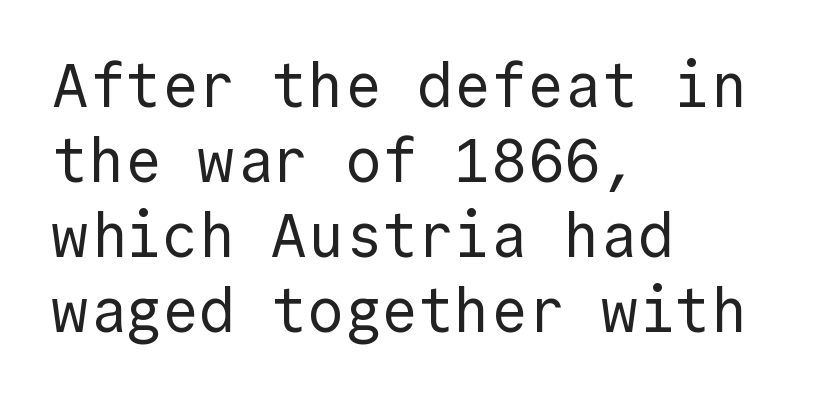
The passage shown is not underscored anywhere. The ragged edge is on the right, which tells us the setting is flush left. Check where the strokes stop: nothing finishes them off — pure sans. A typesetter would call this zero additional tracking. Stems here are at most as thick as an everyday book face. Tall strokes in this sample are plumb rather than angled.
